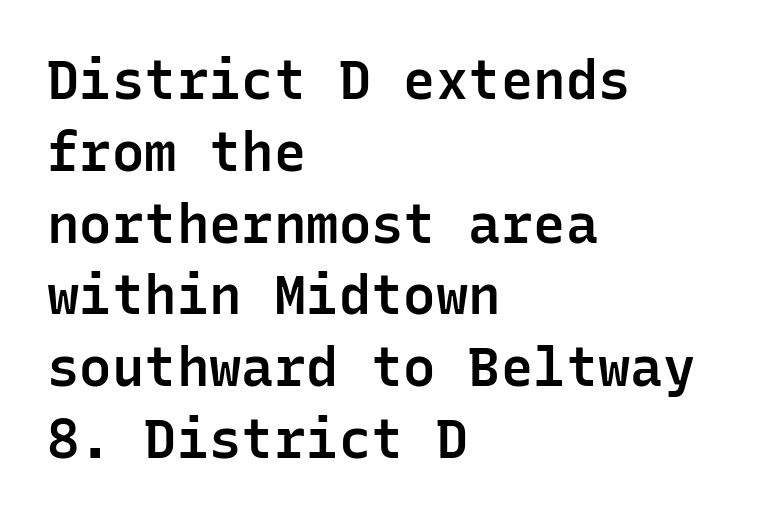
Q: Is the text bold? A: Semi-bold.
Q: Is the text italic (slanted)? A: No, it is upright.
Q: Is the typeface a serif or a sans-serif typeface? A: Sans-serif.
Q: Is the text underlined? A: No.
Q: How is the paragraph aligned? A: Left-aligned.
Q: Is the spacing between letters normal or unusually wide? A: Normal.
Q: Is the spacing between lines tight, normal or loose? A: Normal.
Q: Width (condensed, normal, or wide)? A: Normal.
Q: Stroke contrast? A: Low.
Q: x-height? A: Medium.
Q: Monospaced? A: Yes.
